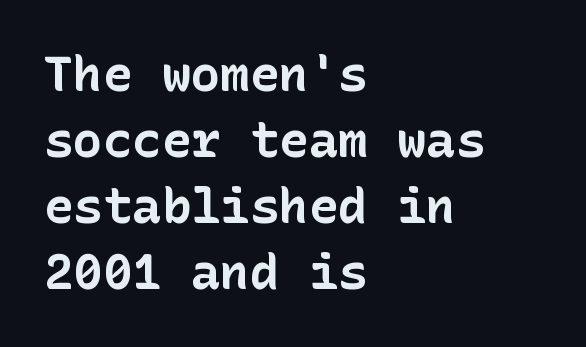
Notice how the stems are strictly vertical — no italics here. The gap between lines stays unmarked. As a designer I'd log this as weight 700, bold. Notice how the passage keeps a crisp vertical edge on the left only. Characters follow at the spacing the type designer built in.
